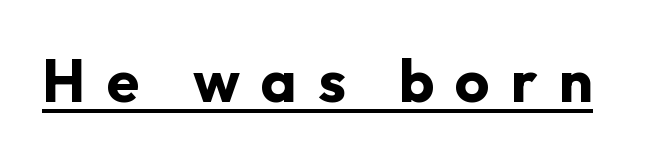
Q: Is the text bold? A: Yes.
Q: Is the text italic (slanted)? A: No, it is upright.
Q: Is the typeface a serif or a sans-serif typeface? A: Sans-serif.
Q: Is the text underlined? A: Yes.
Q: Is the spacing between letters normal or unusually wide? A: Unusually wide.
Q: Width (condensed, normal, or wide)? A: Normal.
Q: Stroke contrast? A: Low.
Q: x-height? A: Medium.
Q: Monospaced? A: No.
